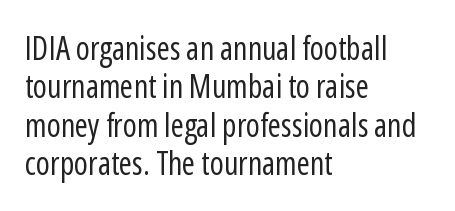
{"serif": "no", "italic": "no", "bold": "no", "weight": "regular", "width": "condensed", "stroke_contrast": "low", "x_height": "medium", "monospaced": "no", "underline": "no", "align": "left", "line_spacing_ratio": 1.2, "letter_spacing": "normal", "letter_spacing_em": 0.0, "glyph_px": 32}
